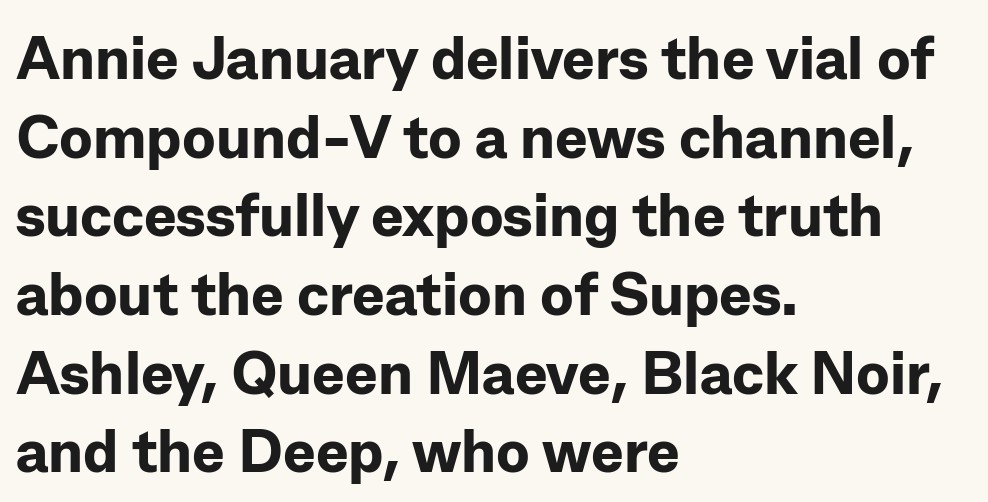
Q: Is the text bold? A: Yes.
Q: Is the text italic (slanted)? A: No, it is upright.
Q: Is the typeface a serif or a sans-serif typeface? A: Sans-serif.
Q: Is the text underlined? A: No.
Q: How is the paragraph aligned? A: Left-aligned.
Q: Is the spacing between letters normal or unusually wide? A: Normal.
Q: Is the spacing between lines tight, normal or loose? A: Normal.
Q: Width (condensed, normal, or wide)? A: Normal.
Q: Stroke contrast? A: Low.
Q: x-height? A: Medium.
Q: Monospaced? A: No.
